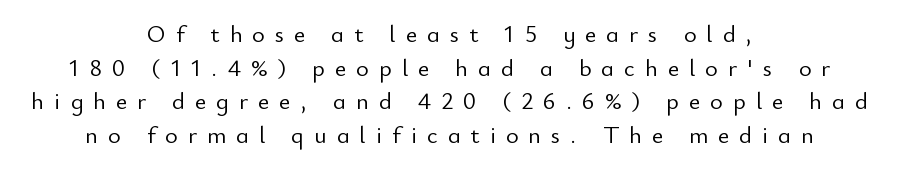
The image shows 24 px text type, upright; set centered, normal line spacing (1.4x), unusually wide letter spacing (+0.42 em), not underlined.
